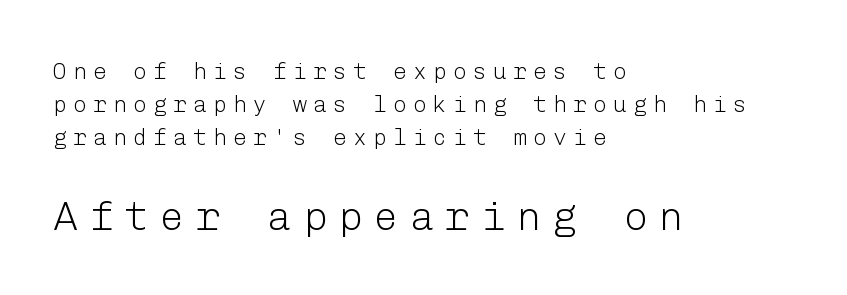
The image shows 41 px light sans-serif type, upright; set left-aligned, normal line spacing (1.43x), unusually wide letter spacing (+0.27 em), not underlined; the second (bottom) block is 1.78x larger; low stroke contrast and a medium x-height.
